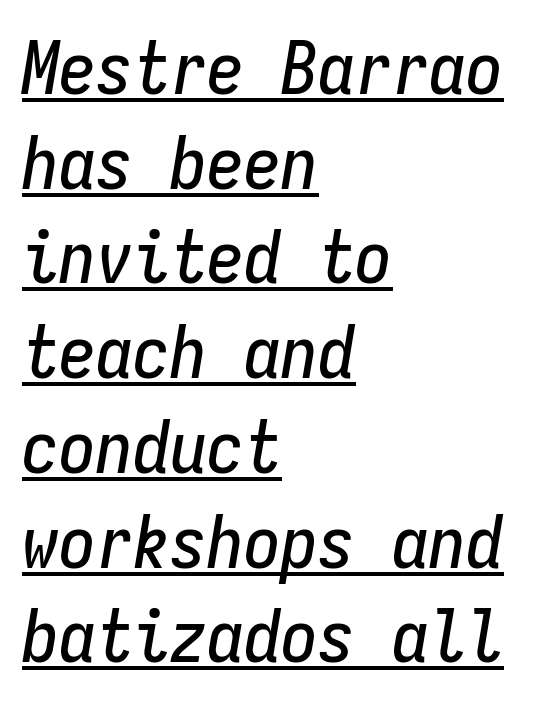
Q: Is the text italic (slanted)? A: Yes, it leans right by about 9 degrees.
Q: Is the text underlined? A: Yes.
Q: How is the paragraph aligned? A: Left-aligned.
Q: Is the spacing between letters normal or unusually wide? A: Normal.
Q: Is the spacing between lines tight, normal or loose? A: Normal.
Q: Width (condensed, normal, or wide)? A: Condensed.
Q: Stroke contrast? A: Low.
Q: x-height? A: Medium.
Q: Monospaced? A: Yes.
